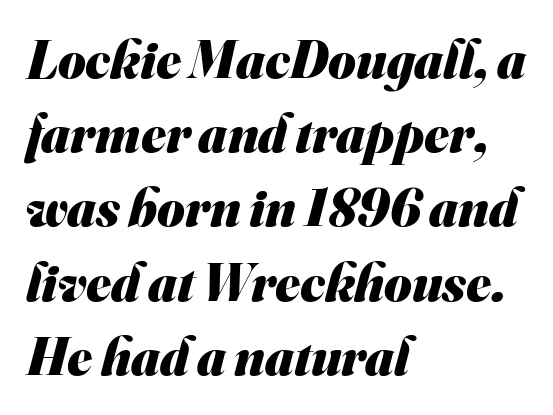
These lines keep a tight, regular rhythm from letter to letter. The string is rendered with underlining switched off. The glyphs have the mass of a bold cut. Compared with typical paragraphs, the rows here are spaced about the same.
